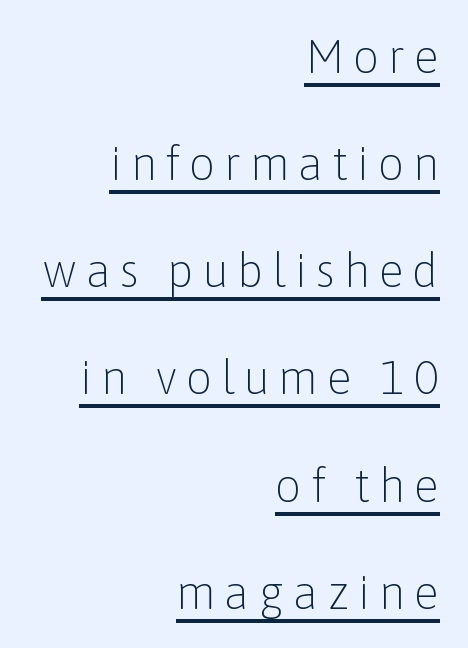
The image shows 47 px light sans-serif type, upright; set right-aligned, loose line spacing (2.28x), underlined; low stroke contrast and a medium x-height.
